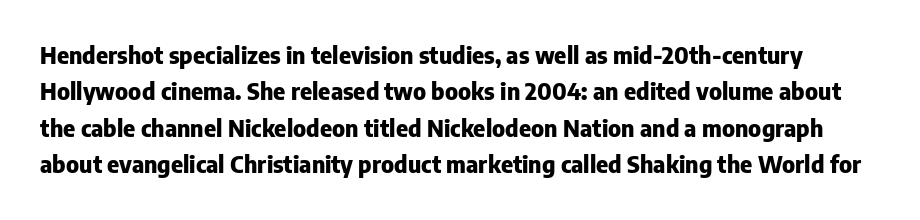
Q: Is the text bold? A: Yes.
Q: Is the text italic (slanted)? A: No, it is upright.
Q: Is the text underlined? A: No.
Q: Is the spacing between letters normal or unusually wide? A: Normal.
Q: Is the spacing between lines tight, normal or loose? A: Normal.
